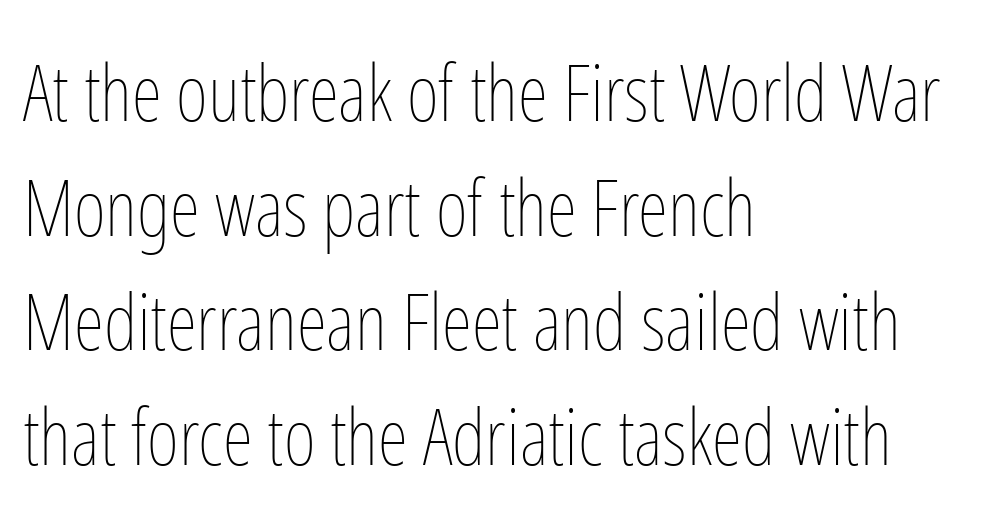
{"italic": "no", "bold": "no", "weight": "thin", "width": "condensed", "stroke_contrast": "low", "x_height": "medium", "monospaced": "no", "underline": "no", "align": "left", "line_spacing": "normal", "line_spacing_ratio": 1.47, "letter_spacing": "normal", "letter_spacing_em": 0.0, "glyph_px": 78}
